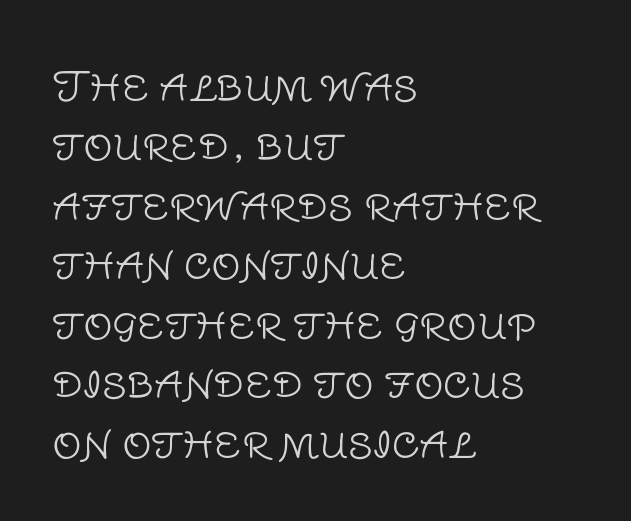
The image shows 41 px light sans-serif type; set left-aligned, normal line spacing (1.45x), normal letter spacing, not underlined; low stroke contrast and a large x-height.
